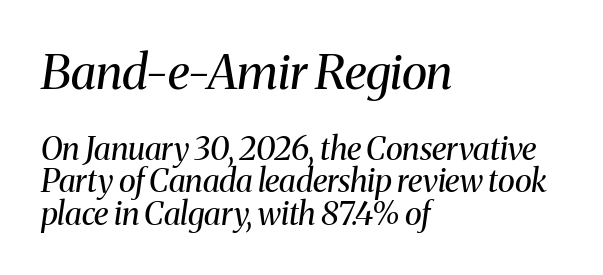
{"serif": "yes", "italic": "yes", "lean": "right", "slant_degrees": 8, "bold": "no", "weight": "regular", "width": "normal", "stroke_contrast": "medium", "x_height": "medium", "monospaced": "no", "underline": "no", "align": "left", "line_spacing": "tight", "line_spacing_ratio": 1.01, "letter_spacing": "normal", "letter_spacing_em": 0.0, "larger_block": "first", "size_ratio": 1.5, "glyph_px": 48}
